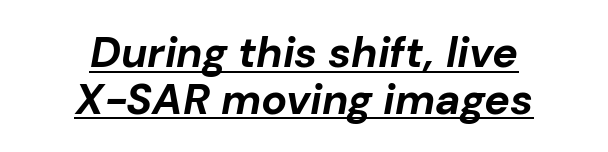
The image shows 43 px bold type, italic (leaning right); set centered, tight line spacing (1.09x), normal letter spacing, underlined; low stroke contrast and a medium x-height.
